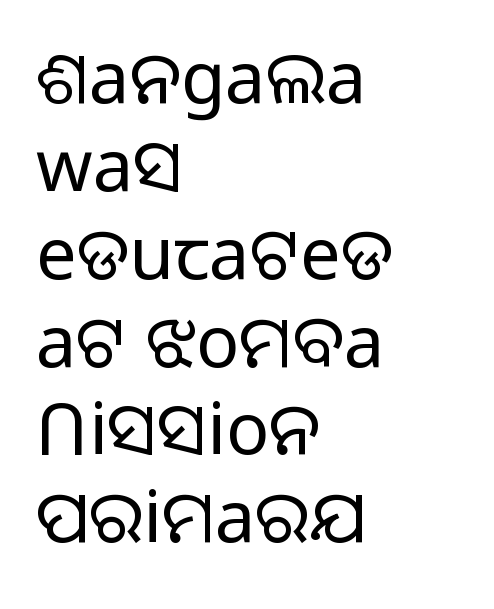
Q: Is the text bold? A: No.
Q: Is the text italic (slanted)? A: No, it is upright.
Q: Is the typeface a serif or a sans-serif typeface? A: Sans-serif.
Q: Is the text underlined? A: No.
Q: How is the paragraph aligned? A: Left-aligned.
Q: Is the spacing between letters normal or unusually wide? A: Normal.
Q: Width (condensed, normal, or wide)? A: Normal.
Q: Stroke contrast? A: Low.
Q: x-height? A: Medium.
Q: Monospaced? A: No.
